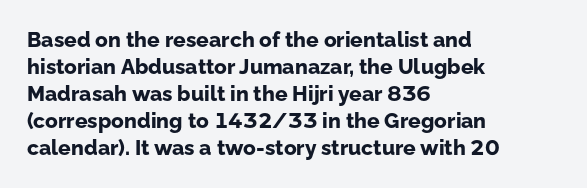
Q: Is the text bold? A: Yes.
Q: Is the text italic (slanted)? A: No, it is upright.
Q: Is the text underlined? A: No.
Q: How is the paragraph aligned? A: Left-aligned.
Q: Is the spacing between letters normal or unusually wide? A: Normal.
Q: Is the spacing between lines tight, normal or loose? A: Normal.
